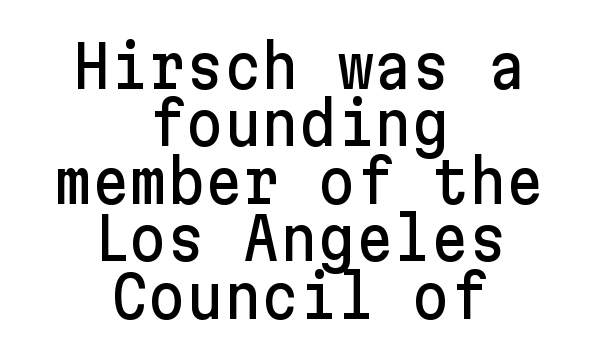
The typesetter chose a symmetrical, centered arrangement here. Compared with typical body copy, the letter spacing here is the same. Serifs: no, the terminals of the letterforms are clean. The specimen omits any rule beneath the text block's lines.
